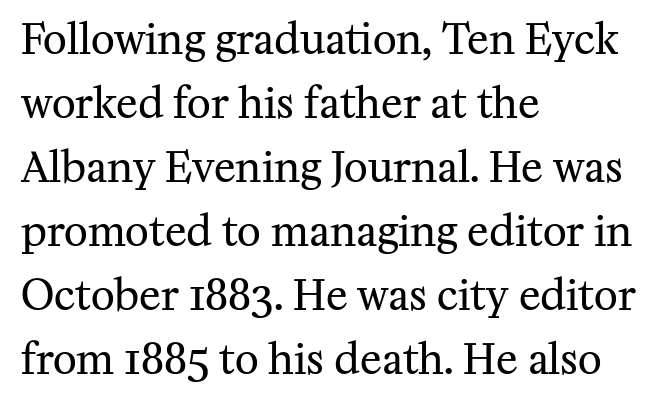
The lines sit at an ordinary, default distance from one another. The glyphs are unaccompanied by any horizontal stroke below them. The weight would be labelled regular, book, light, or lighter still. Do the characters align in a grid? No, the font is proportional. The type sits square on the baseline with zero lean. The rendering shows small feet on the letterforms — a serif design.
